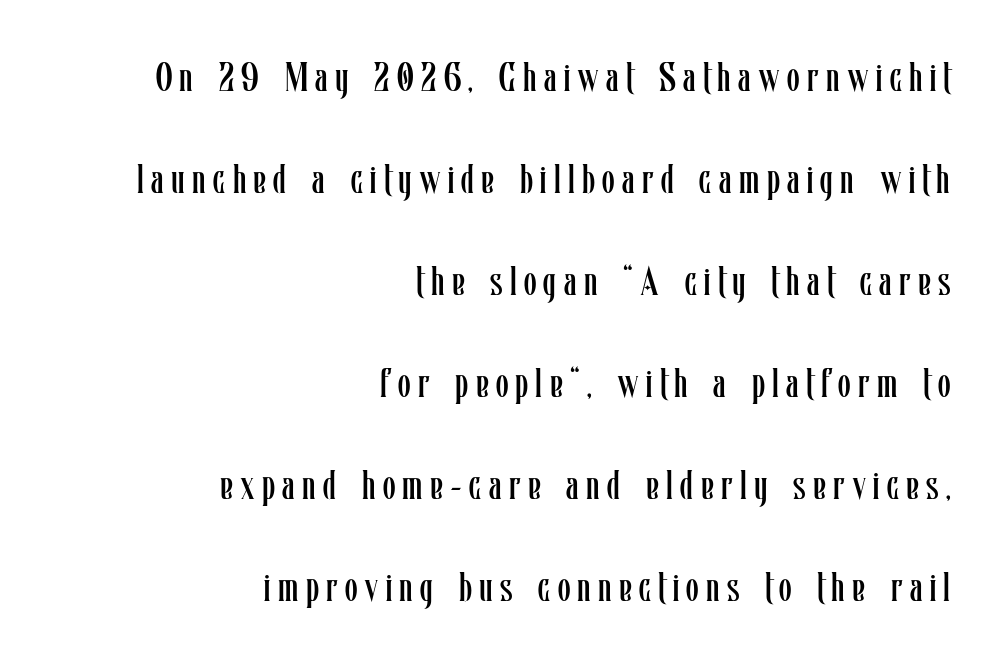
The image shows 41 px regular-weight, condensed type, upright; set right-aligned, loose line spacing (2.49x), not underlined; low stroke contrast and a medium x-height.
